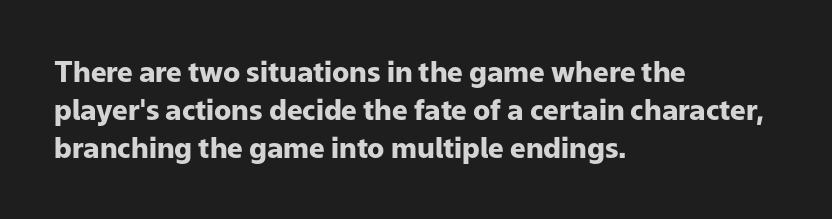
Q: Is the text bold? A: Yes.
Q: Is the text italic (slanted)? A: No, it is upright.
Q: Is the typeface a serif or a sans-serif typeface? A: Sans-serif.
Q: Is the text underlined? A: No.
Q: How is the paragraph aligned? A: Left-aligned.
Q: Is the spacing between letters normal or unusually wide? A: Normal.
Q: Is the spacing between lines tight, normal or loose? A: Normal.
Q: Width (condensed, normal, or wide)? A: Normal.
Q: Stroke contrast? A: Low.
Q: x-height? A: Medium.
Q: Monospaced? A: No.
